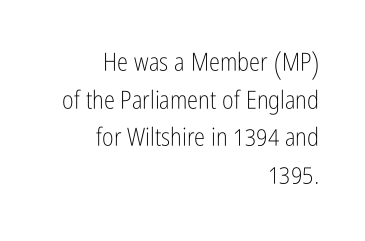
{"italic": "no", "bold": "no", "underline": "no", "align": "right", "line_spacing": "normal", "line_spacing_ratio": 1.51, "letter_spacing": "normal", "letter_spacing_em": 0.0, "glyph_px": 25}
